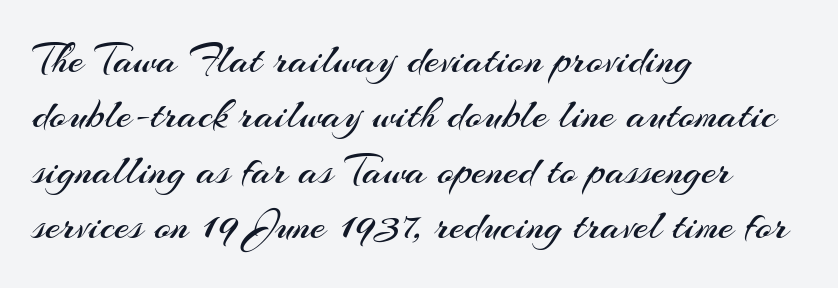
Quick note: interline space is typical. The characters display no serif detailing; their extremities are plain. Compared with a typical body face, this is equally light or lighter still. The passage shown is typed in a proportional face where columns would drift. The glyphs are unaccompanied by any horizontal stroke below them. What stands out about the letter spacing? Nothing — it is the standard amount.
